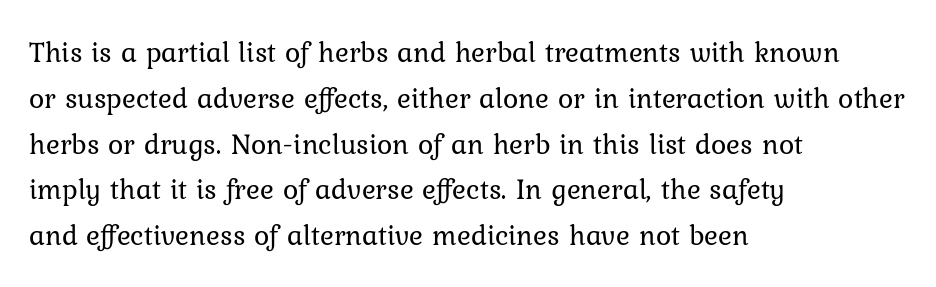
Q: Is the text bold? A: No.
Q: Is the text italic (slanted)? A: No, it is upright.
Q: Is the text underlined? A: No.
Q: How is the paragraph aligned? A: Left-aligned.
Q: Is the spacing between letters normal or unusually wide? A: Normal.
Q: Is the spacing between lines tight, normal or loose? A: Normal.
Q: Width (condensed, normal, or wide)? A: Normal.
Q: Stroke contrast? A: Low.
Q: x-height? A: Medium.
Q: Monospaced? A: No.
